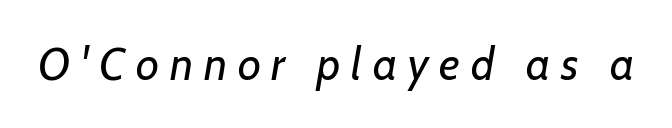
{"serif": "no", "bold": "no", "weight": "regular", "width": "normal", "stroke_contrast": "low", "x_height": "medium", "monospaced": "no", "underline": "no", "letter_spacing": "wide", "letter_spacing_em": 0.24, "glyph_px": 45}
